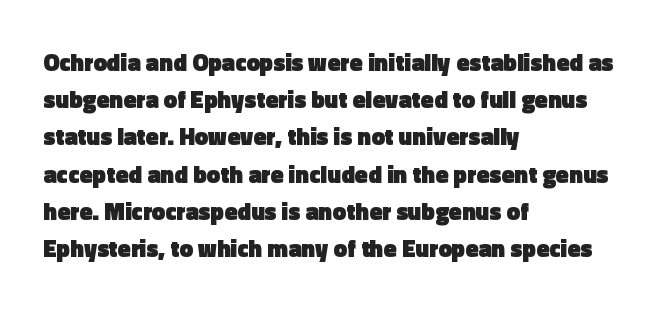
The image shows 24 px bold type, upright; set left-aligned, normal line spacing (1.55x), normal letter spacing, not underlined.
